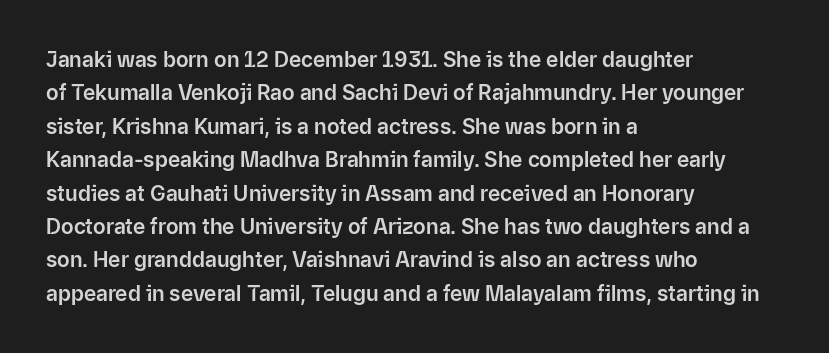
Nobody drew a line under any word here. A student would call this left alignment; a typographer would say flush left, rag right. Rendered with straight, roman letterforms. In terms of leading, this rendering sits right in the middle. Characters follow at the spacing the type designer built in.
